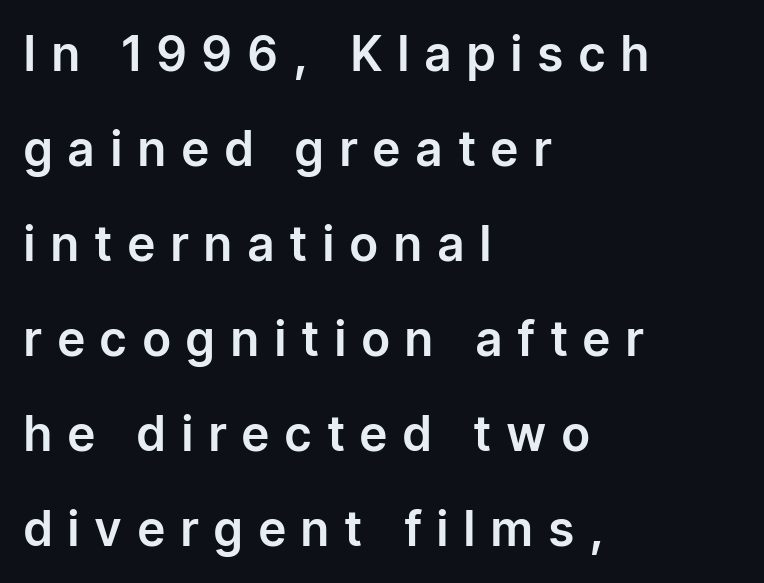
Q: Is the text italic (slanted)? A: No, it is upright.
Q: Is the typeface a serif or a sans-serif typeface? A: Sans-serif.
Q: Is the text underlined? A: No.
Q: How is the paragraph aligned? A: Left-aligned.
Q: Is the spacing between letters normal or unusually wide? A: Unusually wide.
Q: Is the spacing between lines tight, normal or loose? A: Loose.
Q: Width (condensed, normal, or wide)? A: Normal.
Q: Stroke contrast? A: Low.
Q: x-height? A: Medium.
Q: Monospaced? A: No.
